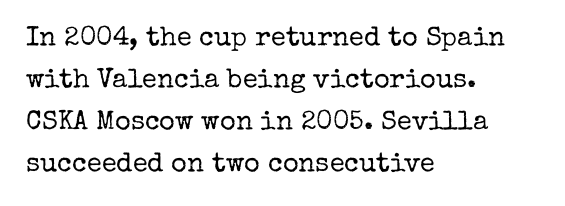
{"italic": "no", "bold": "no", "underline": "no", "align": "left", "line_spacing": "normal", "line_spacing_ratio": 1.55, "letter_spacing": "normal", "letter_spacing_em": 0.0, "glyph_px": 27}
